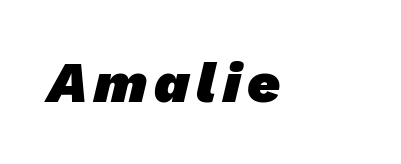
{"serif": "no", "bold": "yes", "weight": "heavy", "width": "normal", "stroke_contrast": "low", "x_height": "medium", "monospaced": "no", "underline": "no", "glyph_px": 57}
